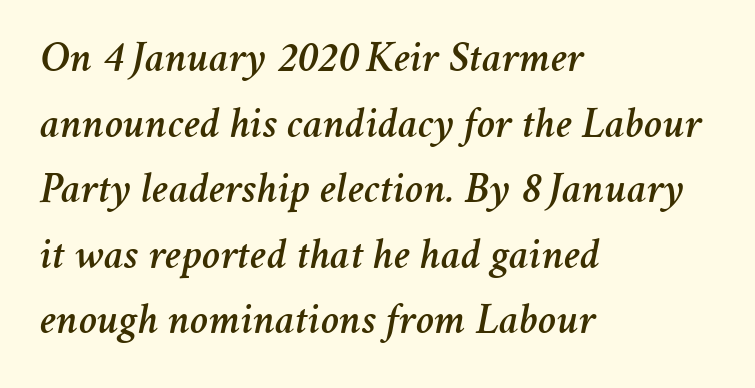
The foot of each line stays bare and open. The rendering applies a slant to the glyphs. How are the letters spaced? Ordinarily, with no added tracking. The face used here is proportionally spaced, like ordinary book or web type.
